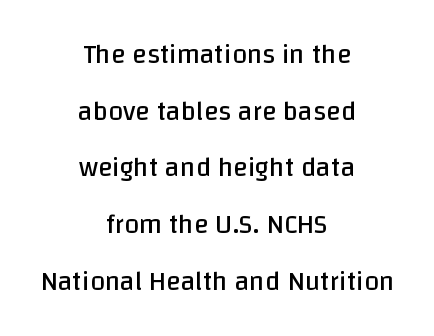
Q: Is the text bold? A: No.
Q: Is the text italic (slanted)? A: No, it is upright.
Q: Is the text underlined? A: No.
Q: How is the paragraph aligned? A: Centered.
Q: Is the spacing between letters normal or unusually wide? A: Normal.
Q: Is the spacing between lines tight, normal or loose? A: Loose.
